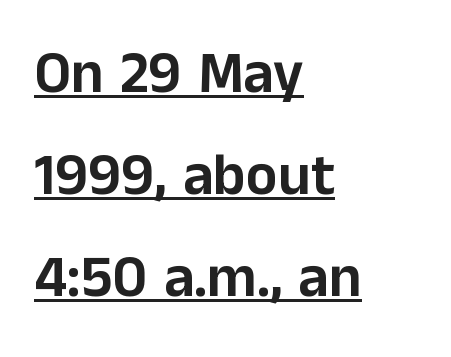
{"serif": "no", "italic": "no", "width": "normal", "stroke_contrast": "low", "x_height": "medium", "monospaced": "no", "underline": "yes", "align": "left", "line_spacing_ratio": 1.73, "letter_spacing": "normal", "letter_spacing_em": 0.0, "glyph_px": 59}
